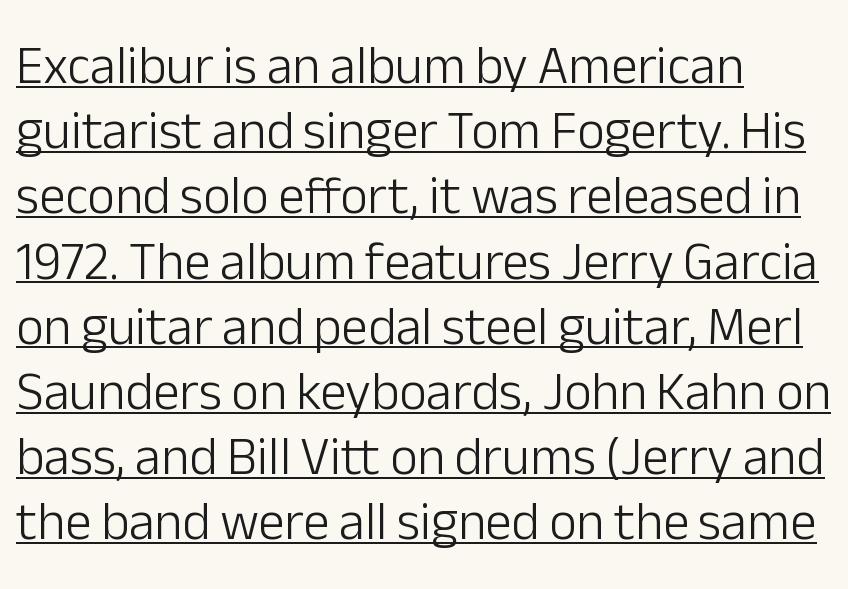
The image shows 53 px light sans-serif type, upright; set left-aligned, line spacing 1.23x, normal letter spacing, underlined; low stroke contrast and a medium x-height.
